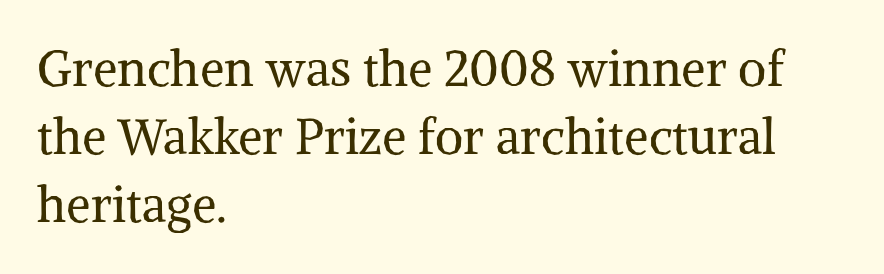
{"serif": "yes", "italic": "no", "bold": "no", "weight": "regular", "width": "normal", "stroke_contrast": "medium", "x_height": "medium", "monospaced": "no", "underline": "no", "align": "left", "line_spacing": "normal", "line_spacing_ratio": 1.39, "letter_spacing": "normal", "letter_spacing_em": 0.0, "glyph_px": 49}
